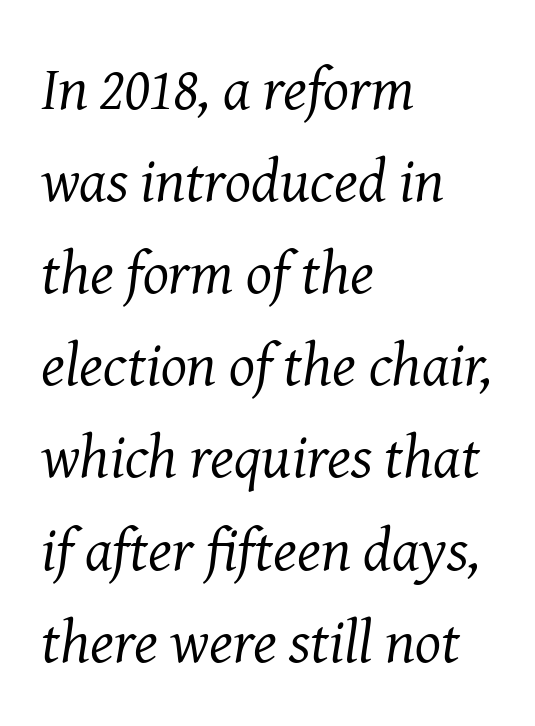
Q: Is the text bold? A: No.
Q: Is the text italic (slanted)? A: Yes, it leans right by about 8 degrees.
Q: Is the typeface a serif or a sans-serif typeface? A: Serif.
Q: Is the text underlined? A: No.
Q: How is the paragraph aligned? A: Left-aligned.
Q: Is the spacing between letters normal or unusually wide? A: Normal.
Q: Is the spacing between lines tight, normal or loose? A: Normal.
Q: Width (condensed, normal, or wide)? A: Normal.
Q: Stroke contrast? A: Medium.
Q: x-height? A: Medium.
Q: Monospaced? A: No.
